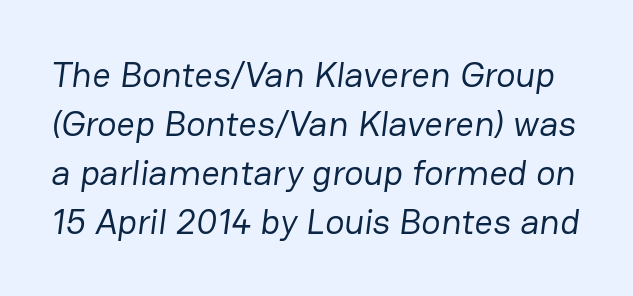
The image shows 36 px regular-weight sans-serif type; set normal line spacing (1.36x), normal letter spacing, not underlined; low stroke contrast and a medium x-height.
